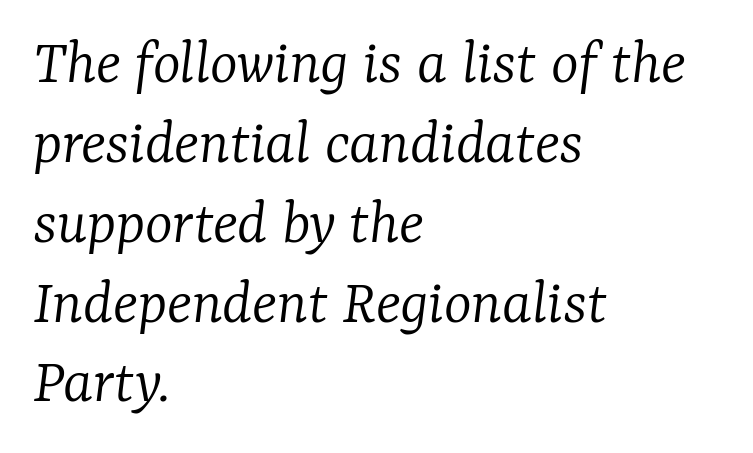
{"serif": "yes", "italic": "yes", "lean": "right", "slant_degrees": 7, "bold": "no", "weight": "light", "width": "normal", "stroke_contrast": "low", "x_height": "medium", "monospaced": "no", "underline": "no", "align": "left", "line_spacing_ratio": 1.21, "letter_spacing": "normal", "letter_spacing_em": 0.0, "glyph_px": 66}
